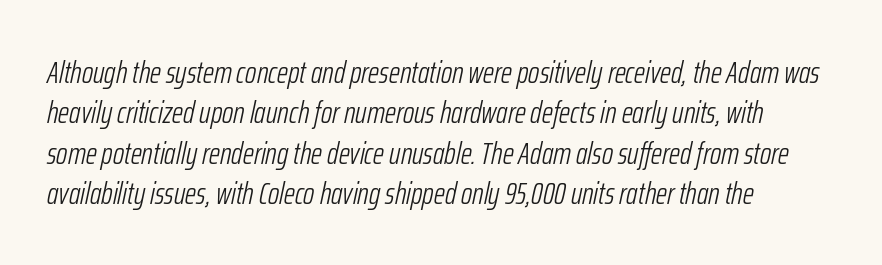
The image shows 31 px light, condensed type, italic (leaning right); set left-aligned, normal line spacing (1.3x), normal letter spacing, not underlined; low stroke contrast and a medium x-height.
